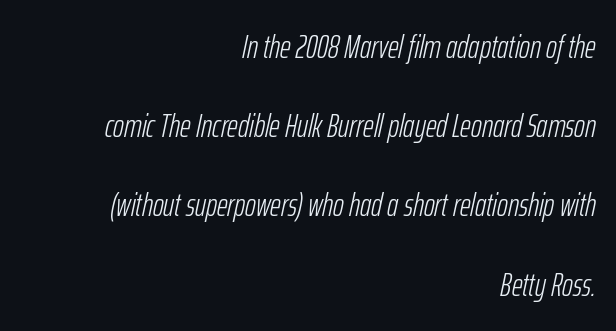
{"italic": "yes", "lean": "right", "slant_degrees": 12, "bold": "no", "weight": "light", "width": "condensed", "stroke_contrast": "low", "x_height": "medium", "monospaced": "no", "underline": "no", "align": "right", "line_spacing": "loose", "line_spacing_ratio": 2.4, "letter_spacing": "normal", "letter_spacing_em": 0.0, "glyph_px": 33}
